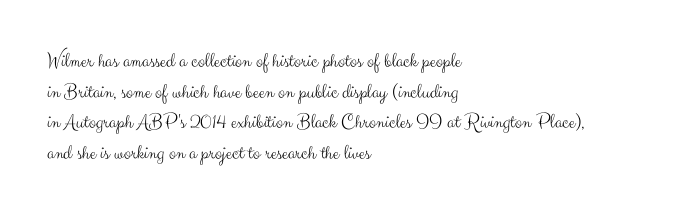
The strip under each line holds only bare page. The lines in this sample share a left origin and differ only in where they stop. The block of text has a typical density, with ordinary space between rows. A typesetter would call this zero additional tracking. Each stroke keeps to a modest, everyday thickness or less.
